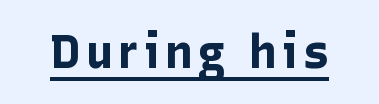
Here the designer chose a conventional face with non-uniform glyph widths. Style check: upright. Font category for this specimen: sans-serif. Quick note: underline on. You'd pick this weight for a headline — it's a proper bold.
